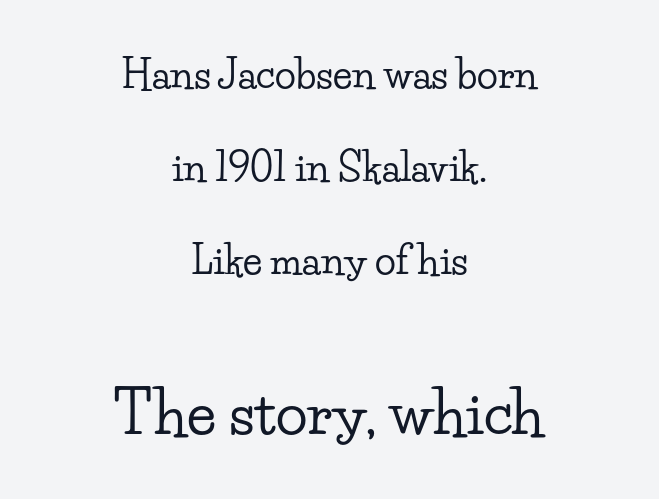
The lines are quadded center. The rendering uses a large line-height, opening up the rows. Nobody drew a line under any word here. The rendering uses natural spacing where letterforms have individual widths. The face used here appears at its bigger size in the lower chunk.
